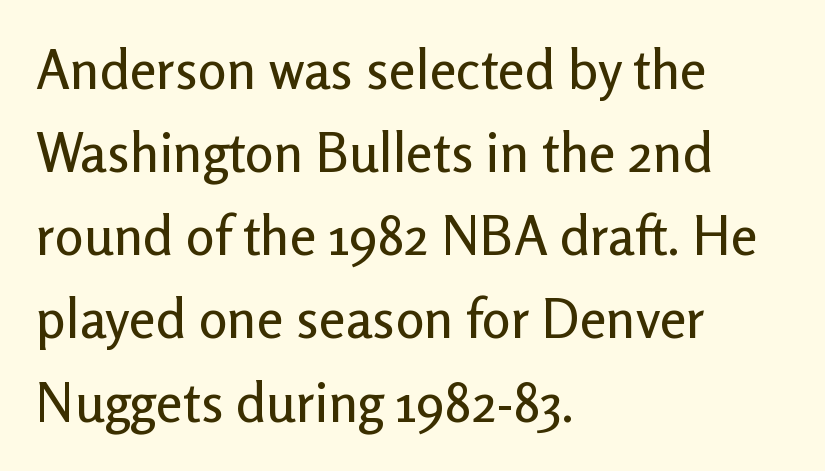
Is this a fixed-width face? No — the glyphs have proportional, varying widths. Type without underlining. Each new line begins a customary step beneath the previous one. Words appear dense and cohesive because spacing is normal. Upright lettering throughout.
